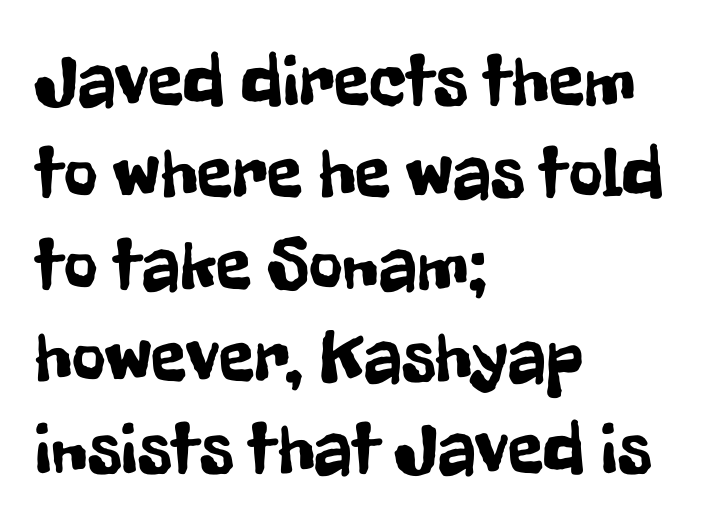
{"serif": "no", "italic": "no", "width": "condensed", "stroke_contrast": "low", "x_height": "medium", "monospaced": "no", "underline": "no", "align": "left", "line_spacing": "normal", "line_spacing_ratio": 1.26, "letter_spacing": "normal", "letter_spacing_em": 0.0, "glyph_px": 73}
